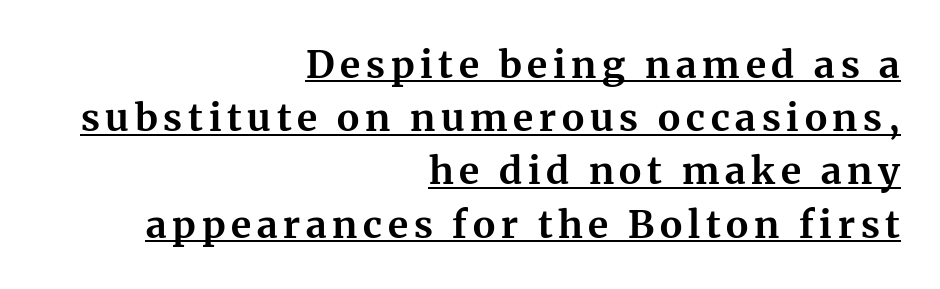
The image shows 38 px bold serif type, upright; set right-aligned, normal line spacing (1.4x), underlined; medium stroke contrast and a medium x-height.
